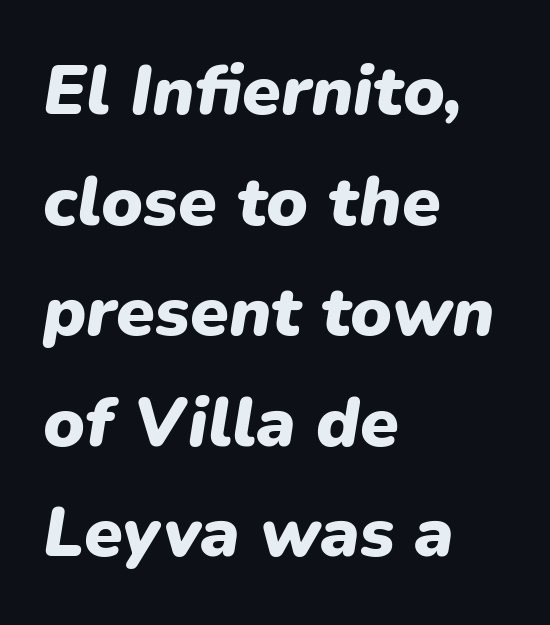
The leading is moderate, giving the passage an even texture. The lines in this sample share a left origin and differ only in where they stop. Rule under the text: the space is simply empty. This is heavy type, rendered in bold.
